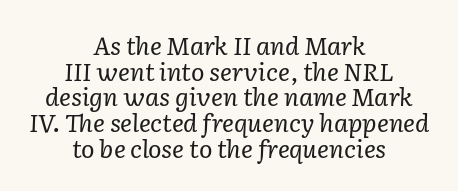
The image shows 25 px text type, italic (leaning right); set centered, tight line spacing (1.03x), normal letter spacing, not underlined.
